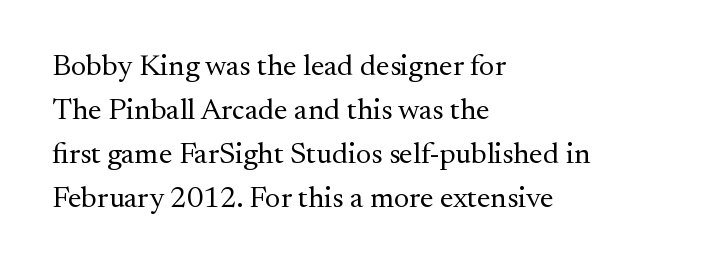
Vertically, the passage feels balanced, rows spaced as you'd expect. The rendering uses natural spacing where letterforms have individual widths. Check where the strokes stop: tiny serifs finish them off. The typeface has the unassuming heft of standard copy or less. The ragged edge is on the right, which tells us the setting is flush left.
